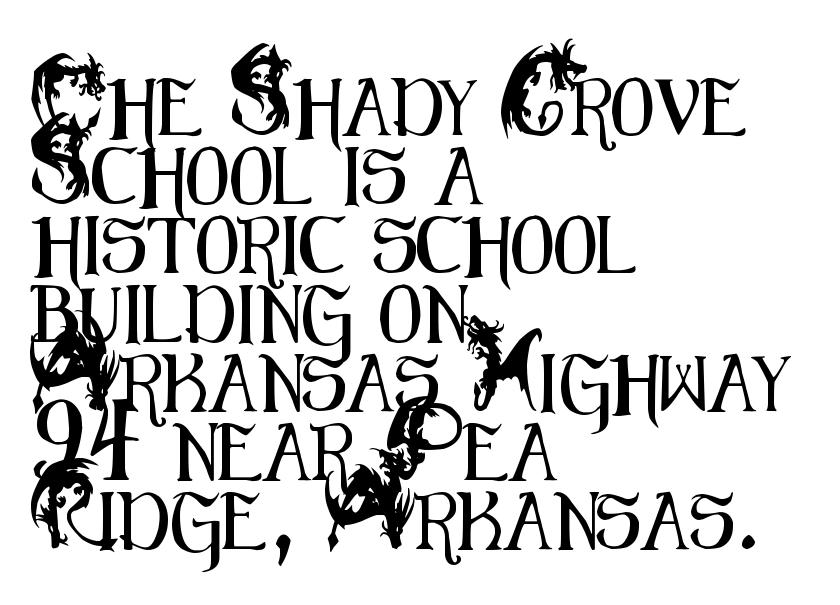
The image shows 57 px condensed sans-serif type, upright; set left-aligned, line spacing 1.21x, normal letter spacing, not underlined; medium stroke contrast and a small x-height.
